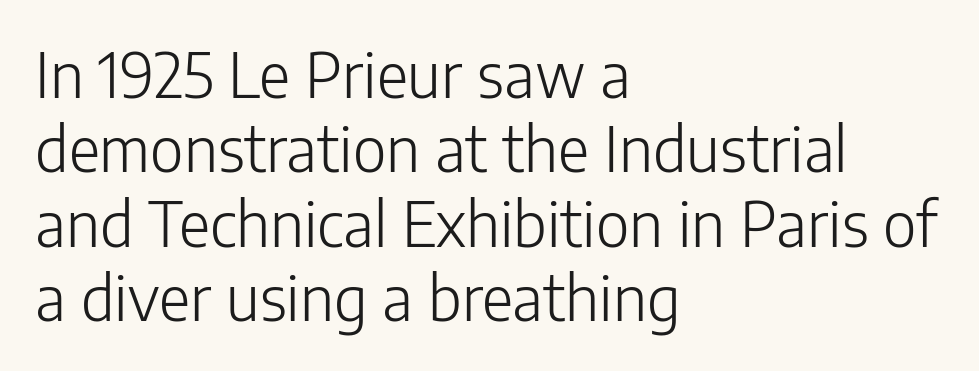
Q: Is the text bold? A: No.
Q: Is the text italic (slanted)? A: No, it is upright.
Q: Is the typeface a serif or a sans-serif typeface? A: Sans-serif.
Q: Is the text underlined? A: No.
Q: How is the paragraph aligned? A: Left-aligned.
Q: Is the spacing between letters normal or unusually wide? A: Normal.
Q: Width (condensed, normal, or wide)? A: Normal.
Q: Stroke contrast? A: Low.
Q: x-height? A: Medium.
Q: Monospaced? A: No.
